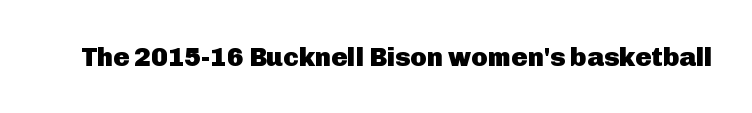
The image shows 27 px bold type, upright; set normal letter spacing, not underlined.
